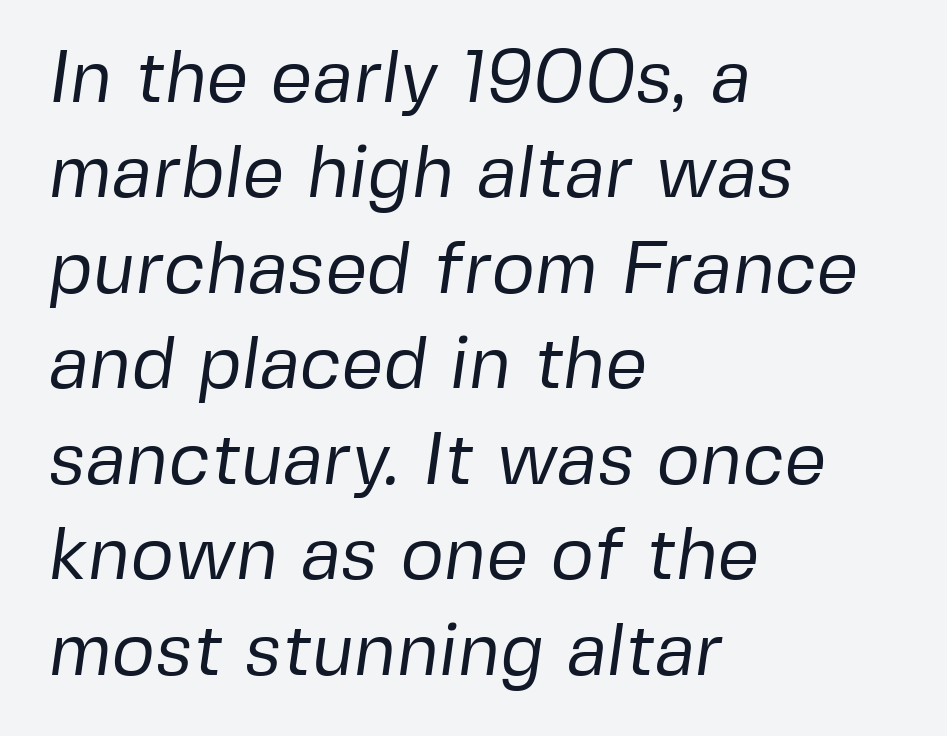
Q: Is the text bold? A: No.
Q: Is the typeface a serif or a sans-serif typeface? A: Sans-serif.
Q: Is the text underlined? A: No.
Q: How is the paragraph aligned? A: Left-aligned.
Q: Is the spacing between letters normal or unusually wide? A: Normal.
Q: Is the spacing between lines tight, normal or loose? A: Normal.
Q: Width (condensed, normal, or wide)? A: Normal.
Q: Stroke contrast? A: Low.
Q: x-height? A: Medium.
Q: Monospaced? A: No.
